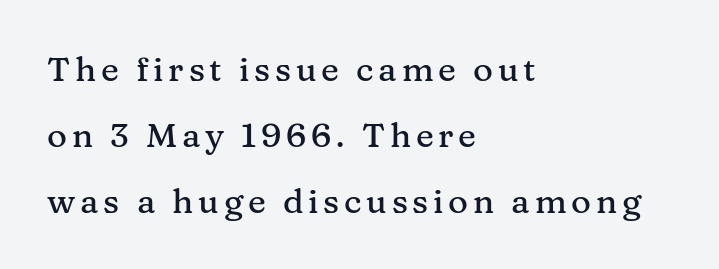
Q: Is the text italic (slanted)? A: No, it is upright.
Q: Is the typeface a serif or a sans-serif typeface? A: Serif.
Q: Is the text underlined? A: No.
Q: How is the paragraph aligned? A: Left-aligned.
Q: Is the spacing between lines tight, normal or loose? A: Loose.
Q: Width (condensed, normal, or wide)? A: Normal.
Q: Stroke contrast? A: Medium.
Q: x-height? A: Medium.
Q: Monospaced? A: No.
